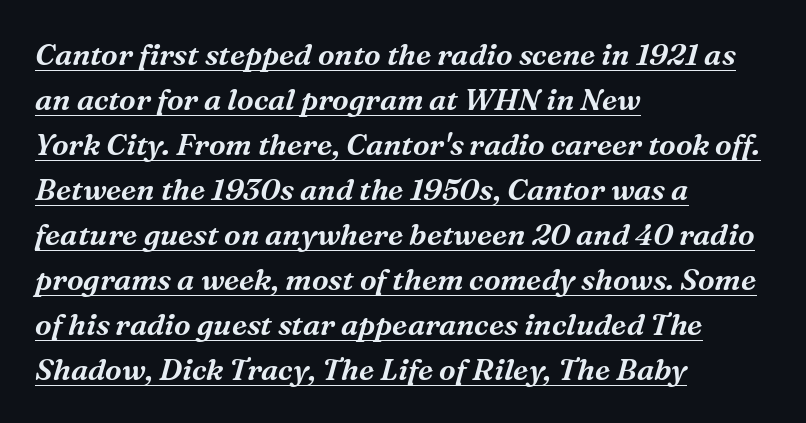
The image shows 30 px serif type, italic (leaning right); set left-aligned, normal line spacing (1.5x), normal letter spacing, underlined; medium stroke contrast and a medium x-height.
